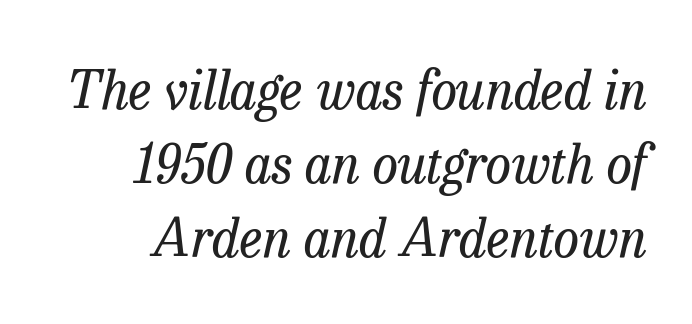
The image shows 52 px regular-weight serif type, italic (leaning right); set normal line spacing (1.42x), normal letter spacing, not underlined; low stroke contrast and a medium x-height.
